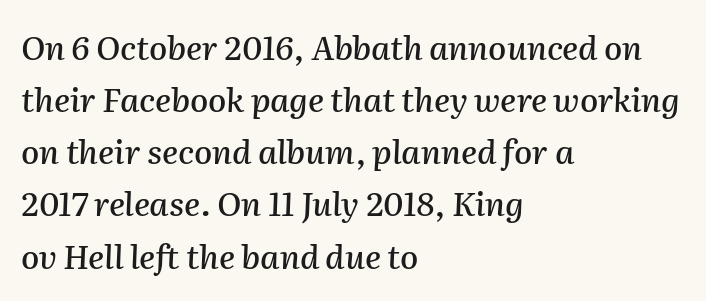
The rendering uses a moderate line-height, typical for paragraphs. The zone under the glyphs is completely vacant. The setting favours the left margin, as ordinary paragraphs usually do. The line texture is even and compact thanks to regular tracking. Every character sits at an angle, as italics do.
